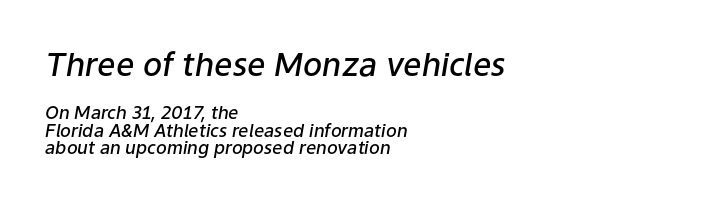
The image shows 32 px semibold type, italic (leaning right); set left-aligned, tight line spacing (0.96x), normal letter spacing, not underlined; the first (top) block is 1.78x larger; low stroke contrast and a medium x-height.
